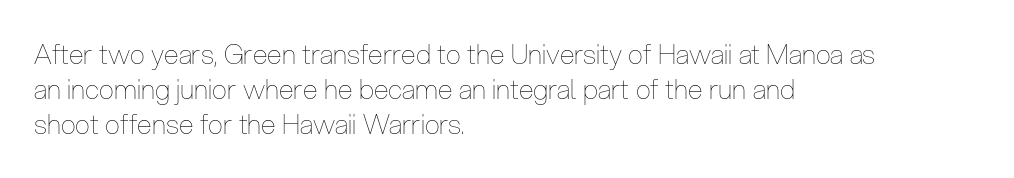
Q: Is the text bold? A: No.
Q: Is the text italic (slanted)? A: No, it is upright.
Q: Is the text underlined? A: No.
Q: How is the paragraph aligned? A: Left-aligned.
Q: Is the spacing between letters normal or unusually wide? A: Normal.
Q: Is the spacing between lines tight, normal or loose? A: Normal.
